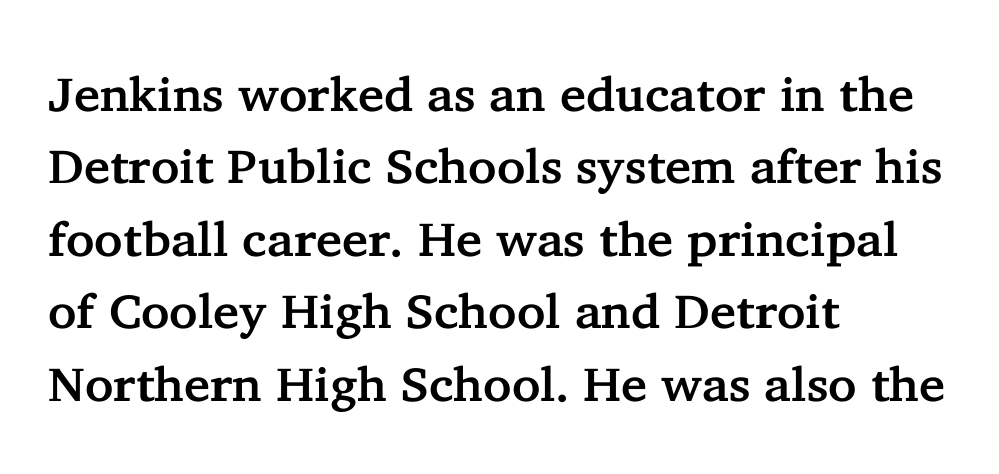
Q: Is the text italic (slanted)? A: No, it is upright.
Q: Is the typeface a serif or a sans-serif typeface? A: Serif.
Q: Is the text underlined? A: No.
Q: How is the paragraph aligned? A: Left-aligned.
Q: Is the spacing between letters normal or unusually wide? A: Normal.
Q: Is the spacing between lines tight, normal or loose? A: Normal.
Q: Width (condensed, normal, or wide)? A: Normal.
Q: Stroke contrast? A: Low.
Q: x-height? A: Medium.
Q: Monospaced? A: No.
